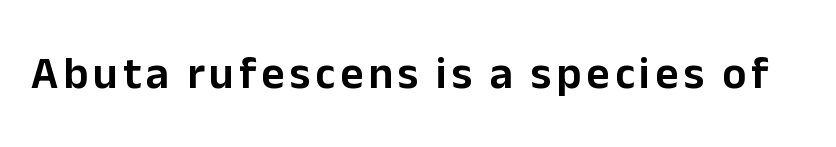
No word sits above an underline. This rendering employs a face without finishing strokes, i.e., a sans-serif. This is the regular roman posture of the typeface. Each letter keeps its own natural width here, so spacing adapts to shape.
